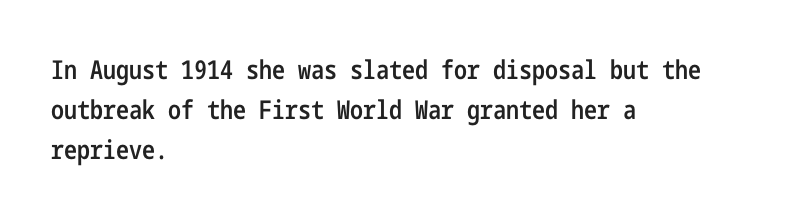
Leading matches the norm, producing a regular column. The passage is arranged the way most books set body copy — flush left. Anything drawn beneath the words? Only blank space. Typesetter's note: demi weight, one step under bold.
